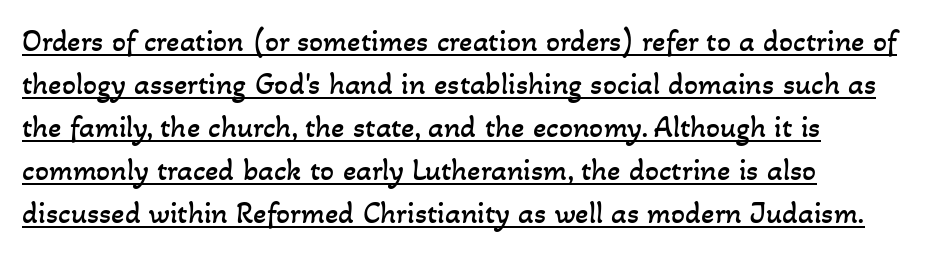
The image shows 31 px regular-weight type; set left-aligned, normal line spacing (1.39x), normal letter spacing, underlined; low stroke contrast and a small x-height.
